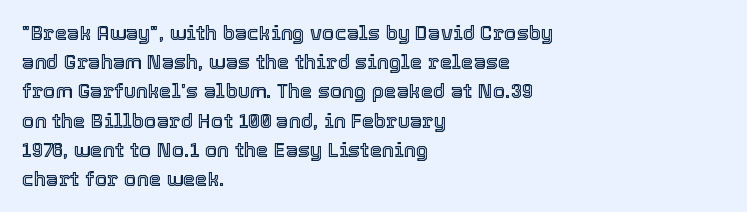
A bare baseline throughout the passage. Tracking value appears to be zero — textbook default spacing. The lettering holds an erect, upright posture throughout. The lines in this sample share a left origin and differ only in where they stop.
